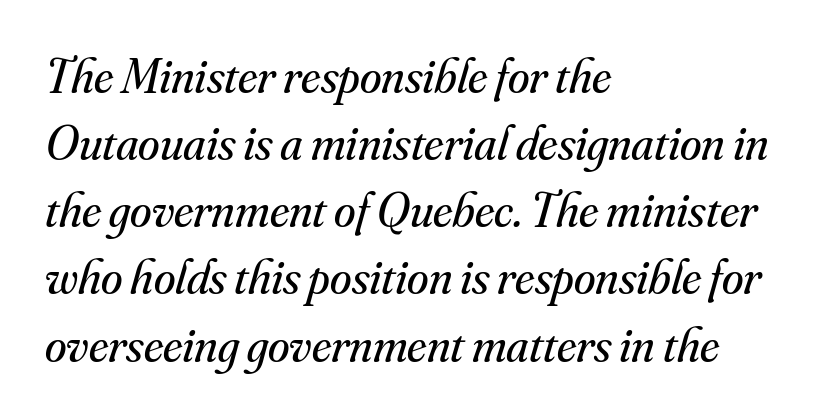
The image shows 49 px regular-weight serif type, italic (leaning right); set left-aligned, normal line spacing (1.37x), normal letter spacing, not underlined; medium stroke contrast and a small x-height.
